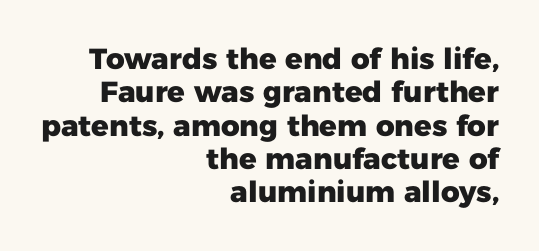
Q: Is the text bold? A: Yes.
Q: Is the text italic (slanted)? A: No, it is upright.
Q: Is the typeface a serif or a sans-serif typeface? A: Sans-serif.
Q: Is the text underlined? A: No.
Q: How is the paragraph aligned? A: Right-aligned.
Q: Is the spacing between letters normal or unusually wide? A: Normal.
Q: Is the spacing between lines tight, normal or loose? A: Tight.
Q: Width (condensed, normal, or wide)? A: Normal.
Q: Stroke contrast? A: Low.
Q: x-height? A: Medium.
Q: Monospaced? A: No.
